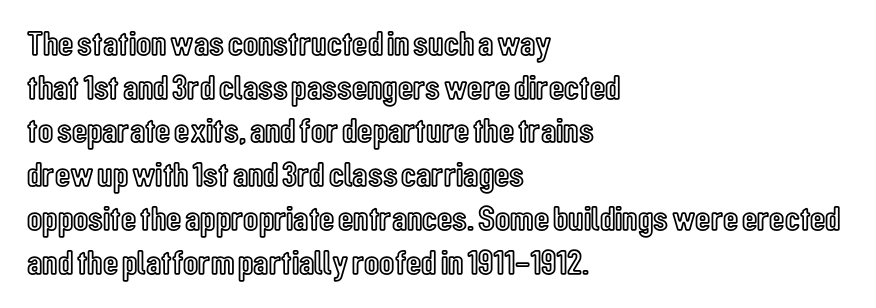
Beneath every word, the page is bare. Look at the tracking — it's just the regular setting, nothing added. The leading is moderate, giving the passage an even texture. This rendering uses left alignment, leaving the right contour irregular. No italicization has been applied; the sample stays upright. Character widths vary here, with narrow letters taking less room than wide ones.
